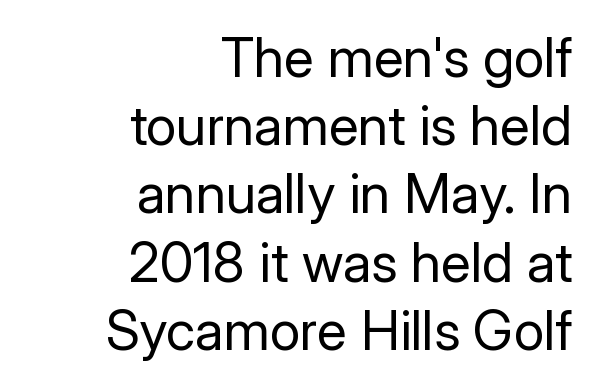
Q: Is the text bold? A: No.
Q: Is the text italic (slanted)? A: No, it is upright.
Q: Is the typeface a serif or a sans-serif typeface? A: Sans-serif.
Q: Is the text underlined? A: No.
Q: How is the paragraph aligned? A: Right-aligned.
Q: Is the spacing between letters normal or unusually wide? A: Normal.
Q: Width (condensed, normal, or wide)? A: Normal.
Q: Stroke contrast? A: Low.
Q: x-height? A: Medium.
Q: Monospaced? A: No.
